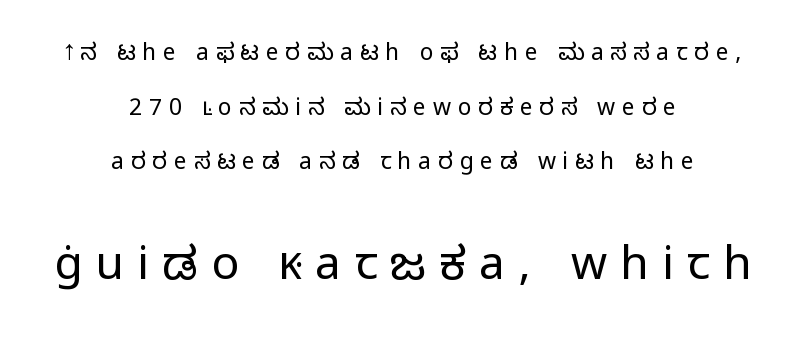
Q: Is the text bold? A: No.
Q: Is the text italic (slanted)? A: No, it is upright.
Q: Is the typeface a serif or a sans-serif typeface? A: Sans-serif.
Q: Is the text underlined? A: No.
Q: How is the paragraph aligned? A: Centered.
Q: Is the spacing between letters normal or unusually wide? A: Unusually wide.
Q: Is the spacing between lines tight, normal or loose? A: Loose.
Q: Which block of text is set in a larger size, the first (top) or the second (bottom)? A: The second (bottom) one.
Q: Width (condensed, normal, or wide)? A: Normal.
Q: Stroke contrast? A: Low.
Q: x-height? A: Medium.
Q: Monospaced? A: No.
